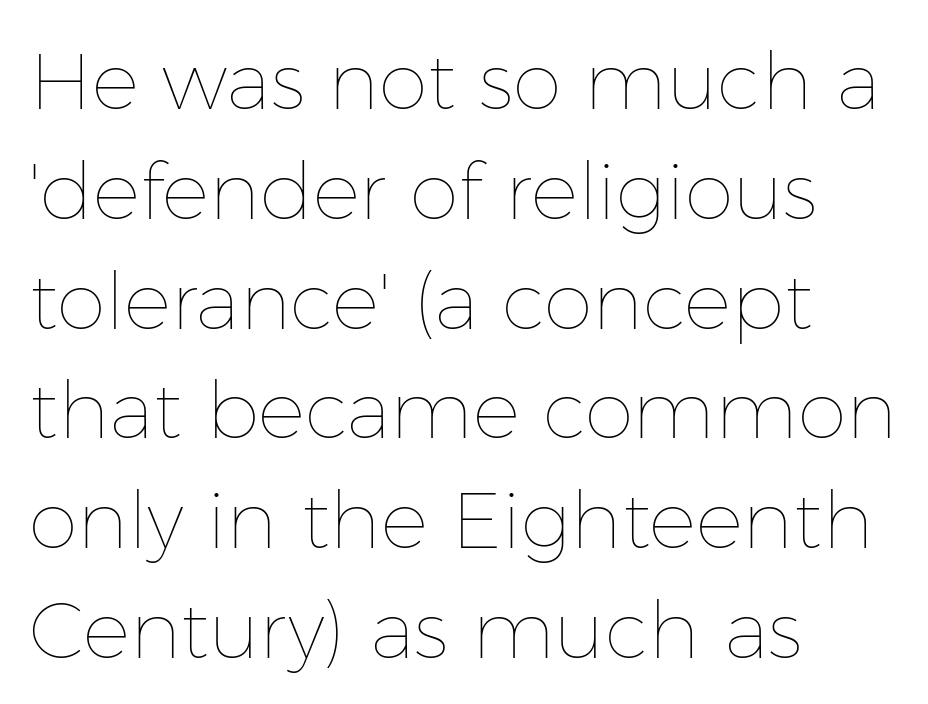
Q: Is the text bold? A: No.
Q: Is the text italic (slanted)? A: No, it is upright.
Q: Is the text underlined? A: No.
Q: How is the paragraph aligned? A: Left-aligned.
Q: Is the spacing between letters normal or unusually wide? A: Normal.
Q: Is the spacing between lines tight, normal or loose? A: Normal.
Q: Width (condensed, normal, or wide)? A: Normal.
Q: Stroke contrast? A: Low.
Q: x-height? A: Medium.
Q: Monospaced? A: No.
